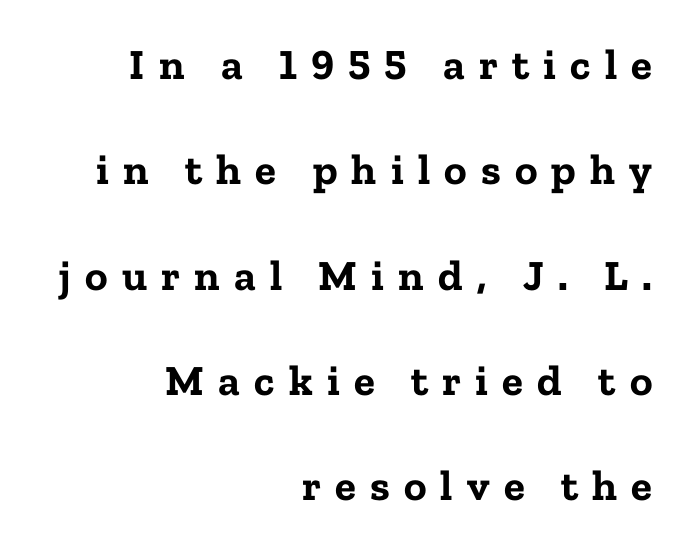
{"serif": "yes", "italic": "no", "bold": "yes", "weight": "bold", "width": "normal", "stroke_contrast": "low", "x_height": "medium", "monospaced": "no", "underline": "no", "align": "right", "line_spacing": "loose", "line_spacing_ratio": 2.45, "letter_spacing": "wide", "letter_spacing_em": 0.33, "glyph_px": 43}
